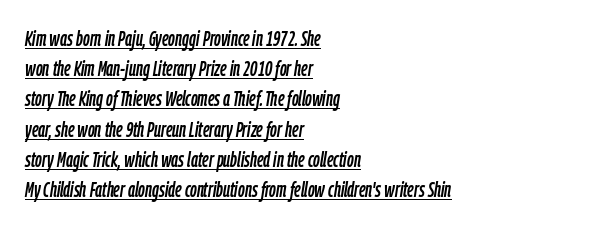
Descenders here cross a horizontal rule under the line. The space between consecutive lines is moderate. Teacher's note: observe the even left margin — that is flush-left alignment. Nothing unusual about the tracking: characters are spaced as the font intends.
